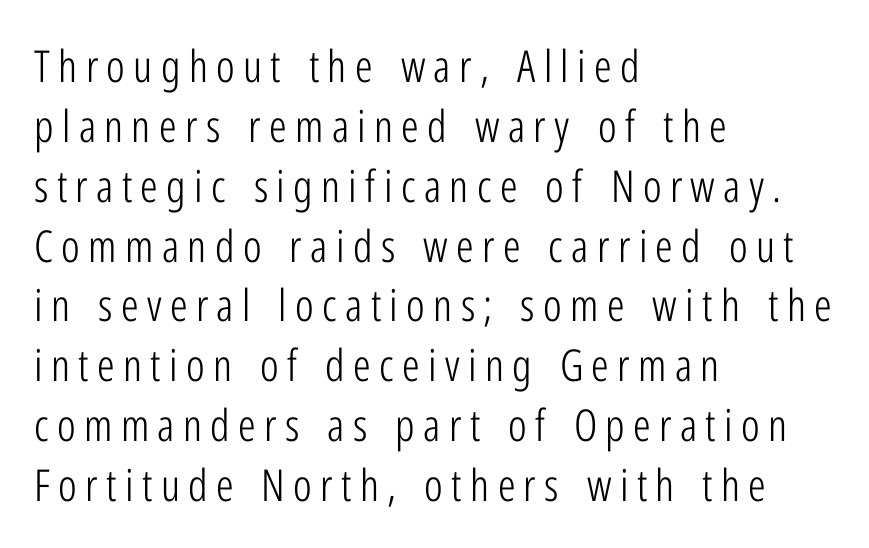
Q: Is the text bold? A: No.
Q: Is the text italic (slanted)? A: No, it is upright.
Q: Is the typeface a serif or a sans-serif typeface? A: Sans-serif.
Q: Is the text underlined? A: No.
Q: How is the paragraph aligned? A: Left-aligned.
Q: Is the spacing between lines tight, normal or loose? A: Normal.
Q: Width (condensed, normal, or wide)? A: Condensed.
Q: Stroke contrast? A: Low.
Q: x-height? A: Medium.
Q: Monospaced? A: No.
